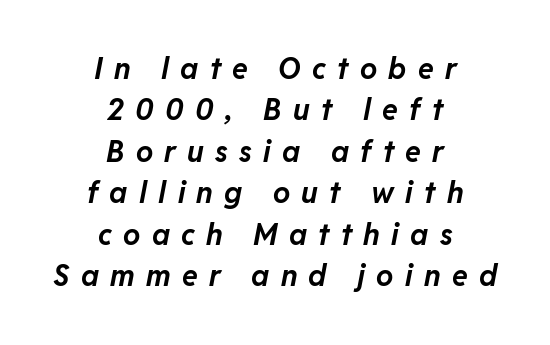
{"italic": "yes", "lean": "right", "slant_degrees": 11, "bold": "yes", "weight": "bold", "width": "normal", "stroke_contrast": "low", "x_height": "medium", "monospaced": "no", "underline": "no", "align": "center", "line_spacing": "normal", "line_spacing_ratio": 1.43, "letter_spacing": "wide", "letter_spacing_em": 0.39, "glyph_px": 29}
